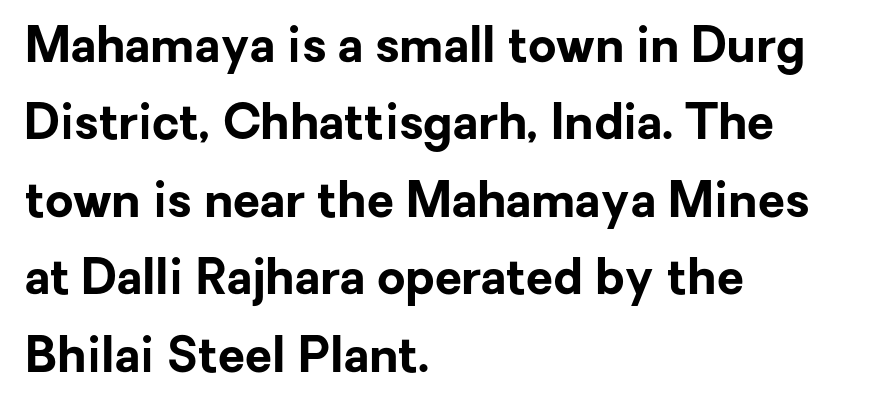
Teacher's note: observe the even left margin — that is flush-left alignment. Here the glyphs are tracked normally, forming tight word shapes. Tall strokes in this sample are plumb rather than angled. On the weight axis this lands at bold, roughly 700. Classification — sans serif. Beneath every word, the page is bare.
